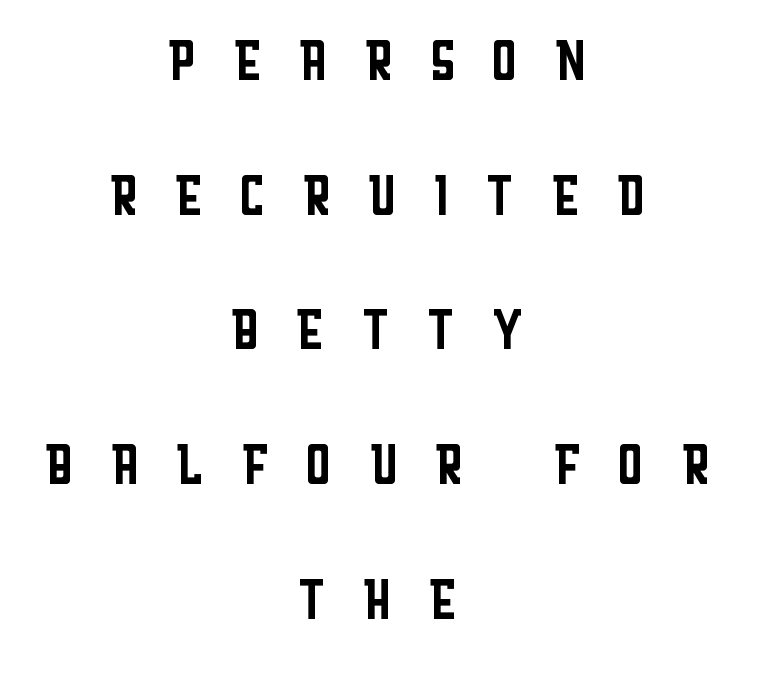
The typesetting does not lean heavy: it is not bold. The gap between lines stays unmarked. What stands out about the letter spacing? Its width — letters are far apart. The lines are quadded center. A roman cut, with each character standing at attention. Is this a fixed-width face? No — the glyphs have proportional, varying widths.
